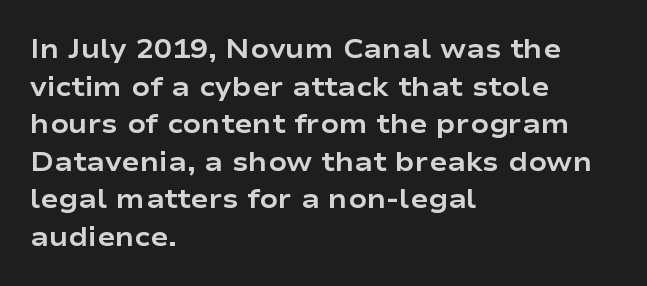
Q: Is the text bold? A: Yes.
Q: Is the text italic (slanted)? A: No, it is upright.
Q: Is the text underlined? A: No.
Q: How is the paragraph aligned? A: Left-aligned.
Q: Is the spacing between letters normal or unusually wide? A: Normal.
Q: Is the spacing between lines tight, normal or loose? A: Normal.
